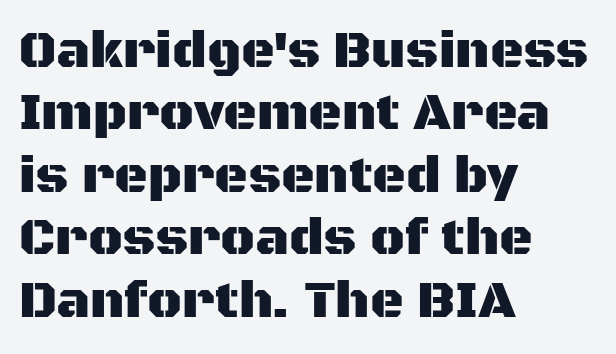
The image shows 52 px sans-serif type, upright; set left-aligned, line spacing 1.2x, normal letter spacing, not underlined; medium stroke contrast and a large x-height.
